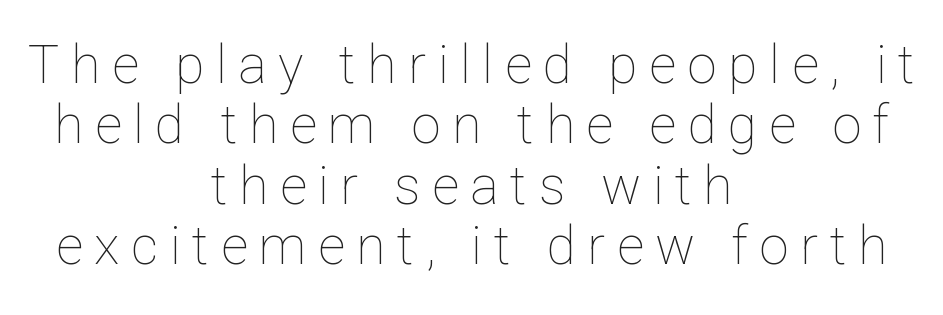
{"italic": "no", "bold": "no", "weight": "thin", "width": "normal", "stroke_contrast": "low", "x_height": "medium", "monospaced": "no", "underline": "no", "align": "center", "line_spacing": "tight", "line_spacing_ratio": 1.14, "letter_spacing": "wide", "letter_spacing_em": 0.22, "glyph_px": 53}
